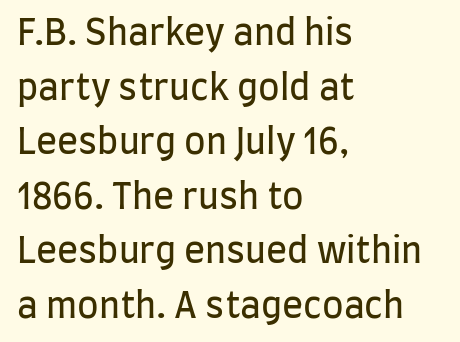
Q: Is the text bold? A: No.
Q: Is the text italic (slanted)? A: No, it is upright.
Q: Is the typeface a serif or a sans-serif typeface? A: Sans-serif.
Q: Is the text underlined? A: No.
Q: How is the paragraph aligned? A: Left-aligned.
Q: Is the spacing between letters normal or unusually wide? A: Normal.
Q: Is the spacing between lines tight, normal or loose? A: Normal.
Q: Width (condensed, normal, or wide)? A: Condensed.
Q: Stroke contrast? A: Low.
Q: x-height? A: Large.
Q: Monospaced? A: No.
